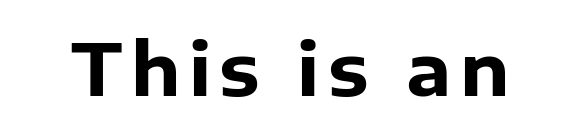
{"serif": "no", "italic": "no", "bold": "yes", "weight": "heavy", "width": "normal", "stroke_contrast": "low", "x_height": "medium", "monospaced": "no", "underline": "no", "glyph_px": 71}
